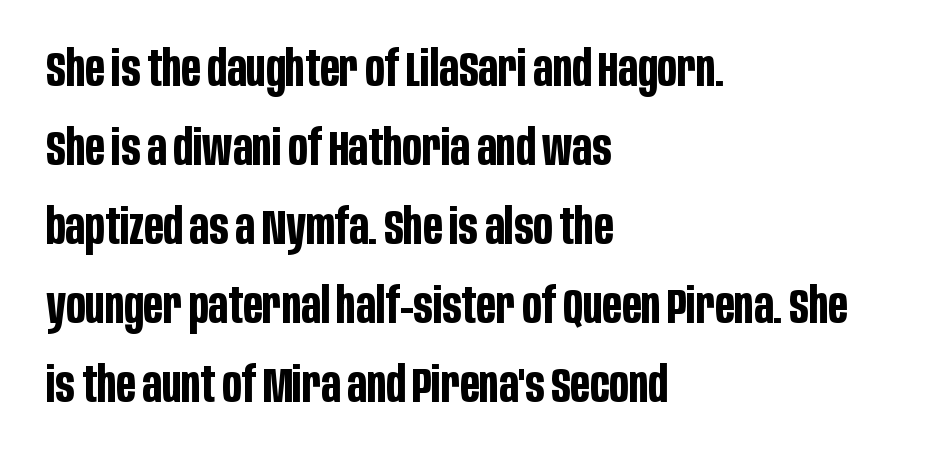
The image shows 50 px bold, condensed sans-serif type, upright; set left-aligned, normal line spacing (1.58x), normal letter spacing, not underlined; low stroke contrast and a large x-height.
